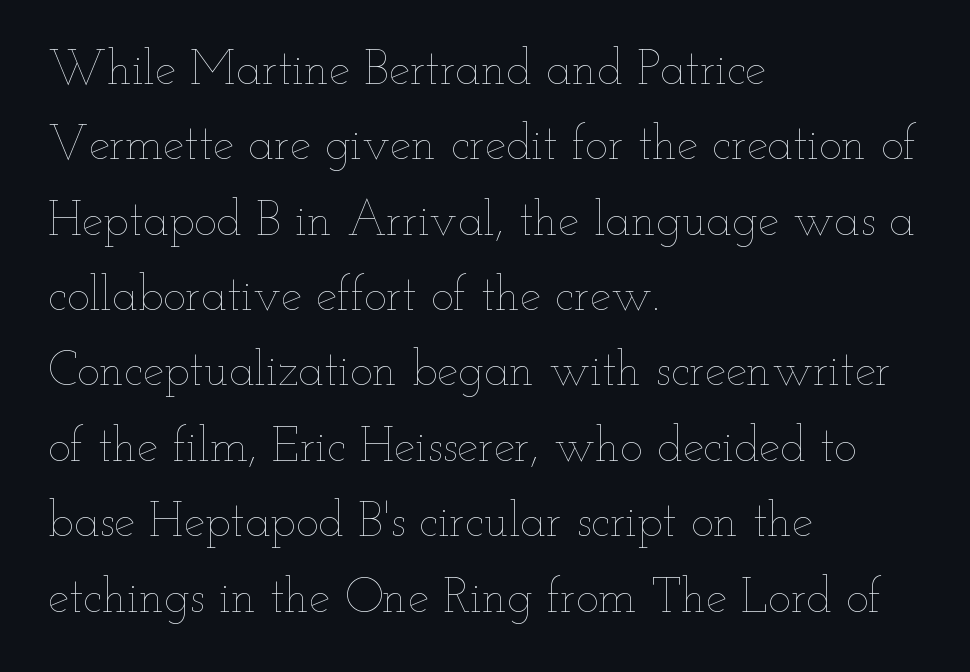
The image shows 48 px thin, wide type, upright; set left-aligned, normal line spacing (1.57x), normal letter spacing, not underlined; low stroke contrast and a small x-height.
